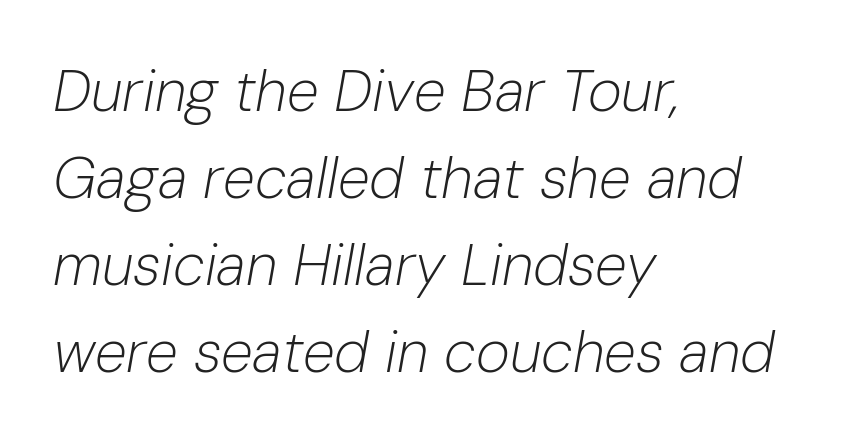
{"italic": "yes", "lean": "right", "slant_degrees": 10, "bold": "no", "weight": "light", "width": "normal", "stroke_contrast": "low", "x_height": "medium", "monospaced": "no", "underline": "no", "align": "left", "line_spacing": "normal", "line_spacing_ratio": 1.5, "letter_spacing": "normal", "letter_spacing_em": 0.0, "glyph_px": 58}
